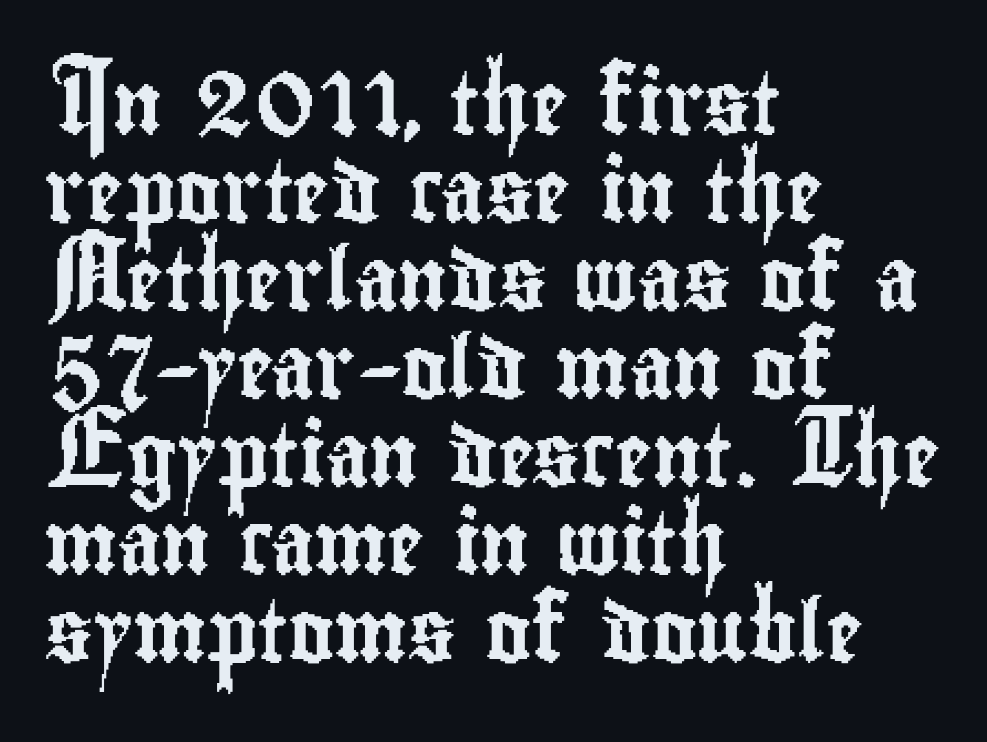
{"serif": "no", "italic": "no", "width": "condensed", "stroke_contrast": "low", "x_height": "small", "monospaced": "no", "underline": "no", "align": "left", "line_spacing": "normal", "line_spacing_ratio": 1.42, "letter_spacing": "normal", "letter_spacing_em": 0.0, "glyph_px": 62}
